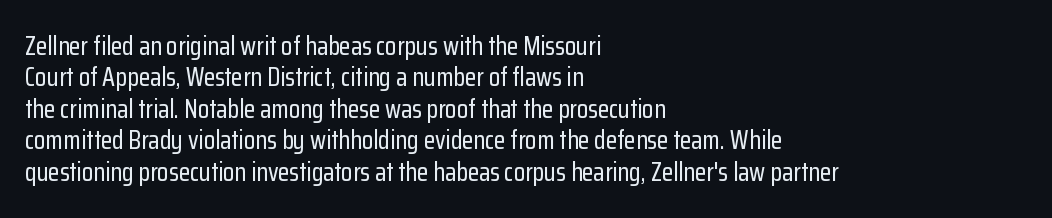
Q: Is the text italic (slanted)? A: No, it is upright.
Q: Is the text underlined? A: No.
Q: How is the paragraph aligned? A: Left-aligned.
Q: Is the spacing between letters normal or unusually wide? A: Normal.
